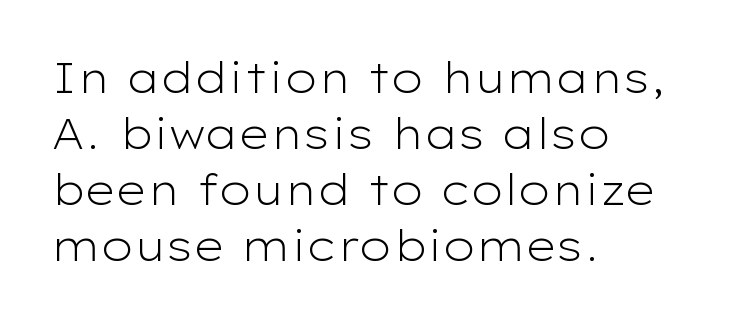
The image shows 42 px light, wide sans-serif type, upright; set left-aligned, normal line spacing (1.33x), normal letter spacing, not underlined; low stroke contrast and a medium x-height.
